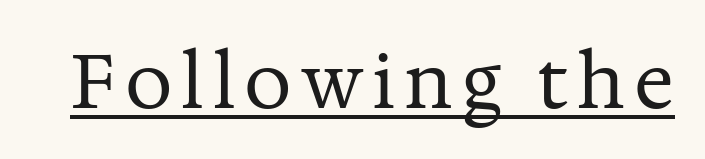
Stroke mass is kept to a normal reading level or below. To sum up the face: it has serifs. The specimen reads as upright at a glance. Character widths vary here, with narrow letters taking less room than wide ones. Has an underline been added? It has.
